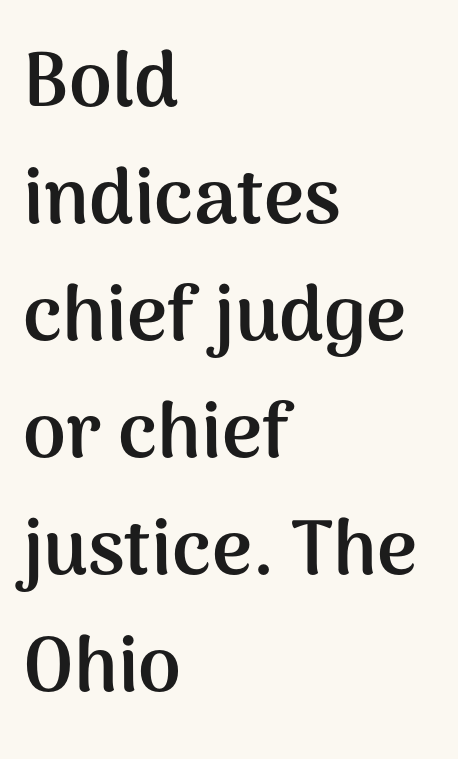
Q: Is the text bold? A: Yes.
Q: Is the text italic (slanted)? A: No, it is upright.
Q: Is the typeface a serif or a sans-serif typeface? A: Sans-serif.
Q: Is the text underlined? A: No.
Q: How is the paragraph aligned? A: Left-aligned.
Q: Is the spacing between letters normal or unusually wide? A: Normal.
Q: Is the spacing between lines tight, normal or loose? A: Normal.
Q: Width (condensed, normal, or wide)? A: Normal.
Q: Stroke contrast? A: Medium.
Q: x-height? A: Medium.
Q: Monospaced? A: No.
